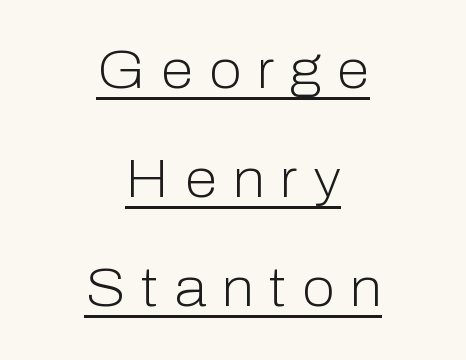
{"serif": "no", "italic": "no", "bold": "no", "weight": "light", "width": "normal", "stroke_contrast": "low", "x_height": "medium", "monospaced": "no", "underline": "yes", "align": "center", "line_spacing": "loose", "line_spacing_ratio": 2.06, "letter_spacing": "wide", "letter_spacing_em": 0.3, "glyph_px": 53}
